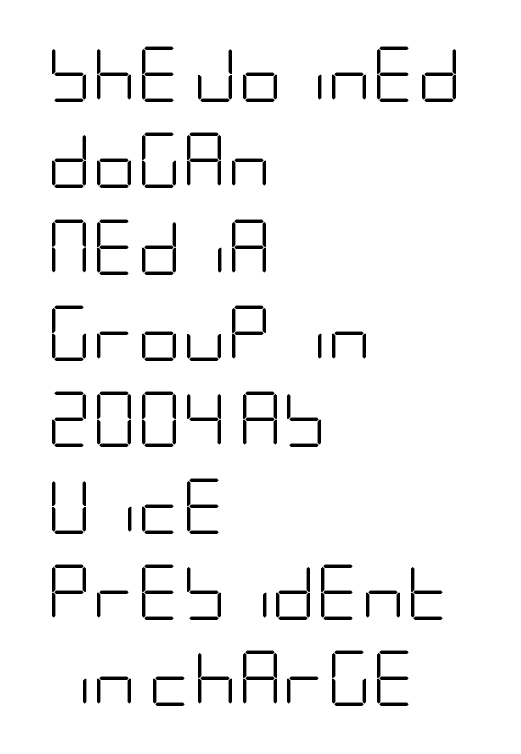
{"serif": "no", "italic": "no", "bold": "no", "weight": "light", "width": "condensed", "stroke_contrast": "low", "x_height": "large", "underline": "no", "align": "left", "line_spacing": "normal", "line_spacing_ratio": 1.57, "letter_spacing": "normal", "letter_spacing_em": 0.0, "glyph_px": 55}
